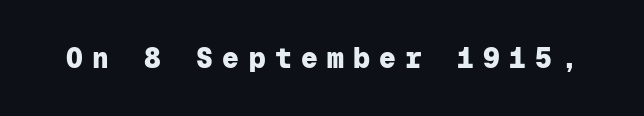
{"serif": "no", "italic": "no", "bold": "yes", "weight": "heavy", "width": "normal", "stroke_contrast": "low", "x_height": "medium", "monospaced": "yes", "underline": "no", "letter_spacing": "wide", "letter_spacing_em": 0.33, "glyph_px": 28}
